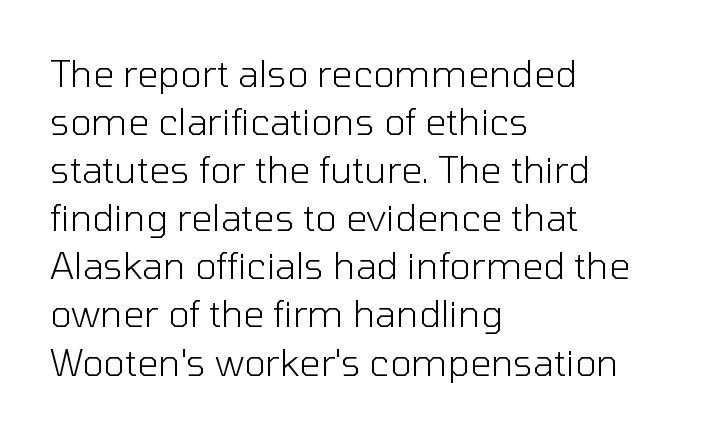
The image shows 37 px light sans-serif type, upright; set left-aligned, normal line spacing (1.3x), normal letter spacing, not underlined; low stroke contrast and a medium x-height.
